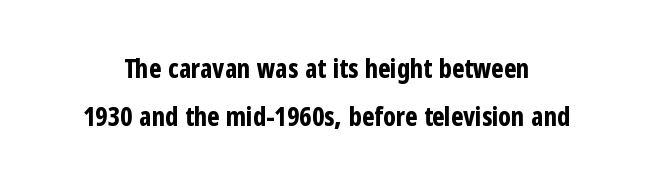
The image shows 26 px bold type, upright; set line spacing 1.85x, normal letter spacing, not underlined.
